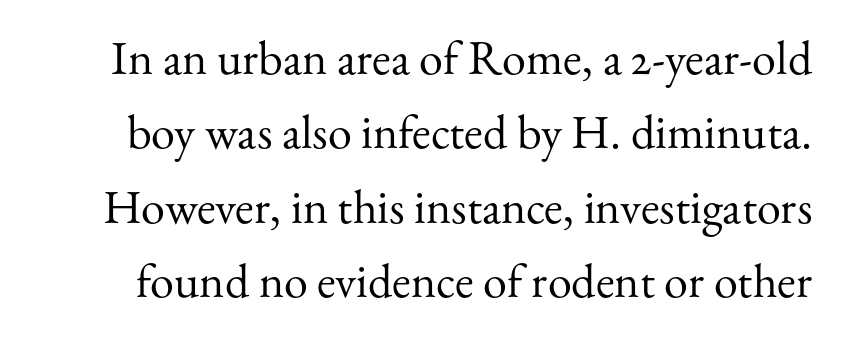
Q: Is the text bold? A: No.
Q: Is the text italic (slanted)? A: No, it is upright.
Q: Is the typeface a serif or a sans-serif typeface? A: Serif.
Q: Is the text underlined? A: No.
Q: Is the spacing between letters normal or unusually wide? A: Normal.
Q: Is the spacing between lines tight, normal or loose? A: Normal.
Q: Width (condensed, normal, or wide)? A: Normal.
Q: Stroke contrast? A: Medium.
Q: x-height? A: Small.
Q: Monospaced? A: No.
